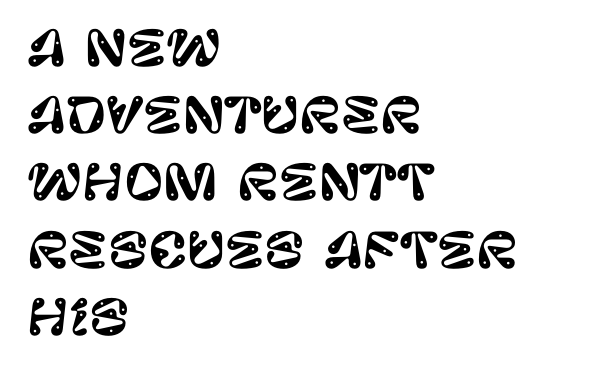
In terms of letterform style, serifs are entirely absent. Quick note: underline off. The horizontal fit of the characters is conventional and even. Vertically, the passage feels balanced, rows spaced as you'd expect. Varying glyph widths throughout — classic text-font behaviour.
